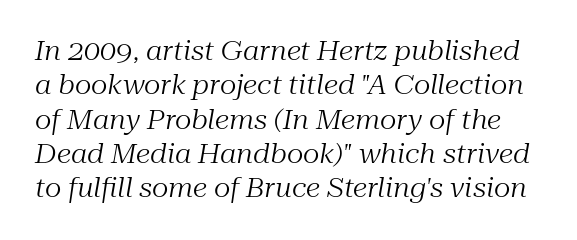
Q: Is the text bold? A: No.
Q: Is the text italic (slanted)? A: Yes, it leans right by about 10 degrees.
Q: Is the text underlined? A: No.
Q: Is the spacing between letters normal or unusually wide? A: Normal.
Q: Is the spacing between lines tight, normal or loose? A: Normal.
